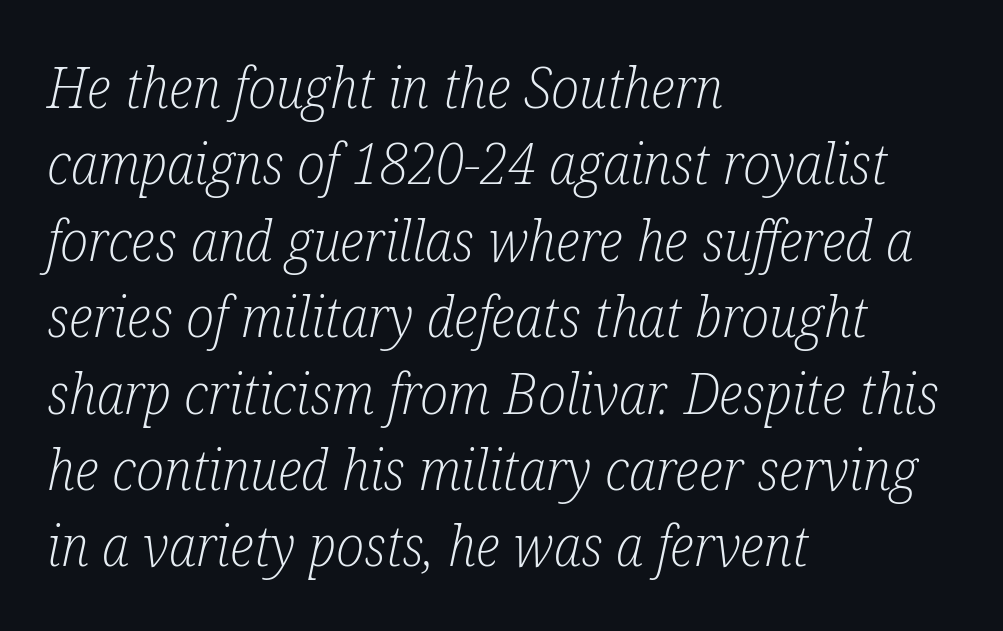
Q: Is the text bold? A: No.
Q: Is the text italic (slanted)? A: Yes, it leans right by about 12 degrees.
Q: Is the typeface a serif or a sans-serif typeface? A: Serif.
Q: Is the text underlined? A: No.
Q: How is the paragraph aligned? A: Left-aligned.
Q: Is the spacing between letters normal or unusually wide? A: Normal.
Q: Is the spacing between lines tight, normal or loose? A: Normal.
Q: Width (condensed, normal, or wide)? A: Condensed.
Q: Stroke contrast? A: Low.
Q: x-height? A: Medium.
Q: Monospaced? A: No.
